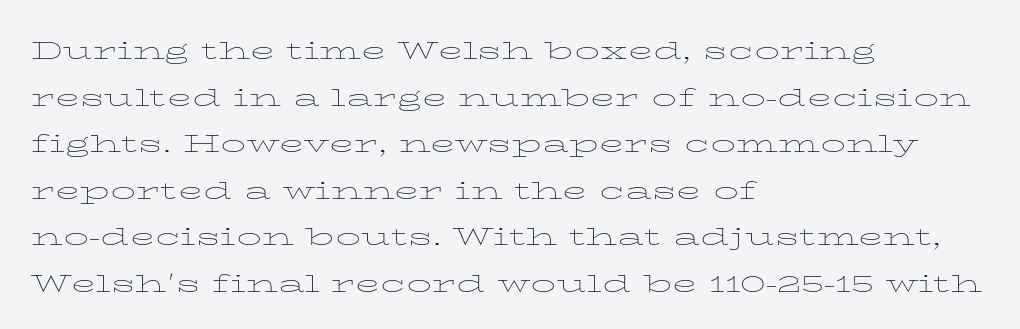
Q: Is the text bold? A: No.
Q: Is the text italic (slanted)? A: No, it is upright.
Q: Is the text underlined? A: No.
Q: How is the paragraph aligned? A: Left-aligned.
Q: Is the spacing between letters normal or unusually wide? A: Normal.
Q: Is the spacing between lines tight, normal or loose? A: Normal.
Q: Width (condensed, normal, or wide)? A: Wide.
Q: Stroke contrast? A: Low.
Q: x-height? A: Medium.
Q: Monospaced? A: No.
